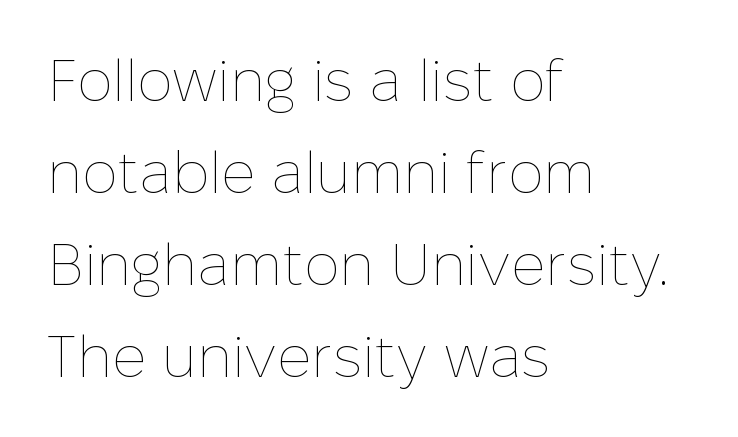
{"italic": "no", "bold": "no", "weight": "thin", "width": "normal", "stroke_contrast": "low", "x_height": "medium", "monospaced": "no", "underline": "no", "align": "left", "line_spacing": "normal", "line_spacing_ratio": 1.56, "letter_spacing": "normal", "letter_spacing_em": 0.0, "glyph_px": 59}
